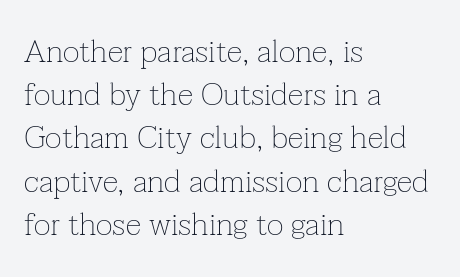
{"serif": "yes", "italic": "no", "bold": "no", "weight": "thin", "width": "normal", "stroke_contrast": "low", "x_height": "medium", "monospaced": "no", "underline": "no", "align": "left", "line_spacing": "normal", "line_spacing_ratio": 1.35, "letter_spacing": "normal", "letter_spacing_em": 0.0, "glyph_px": 32}
